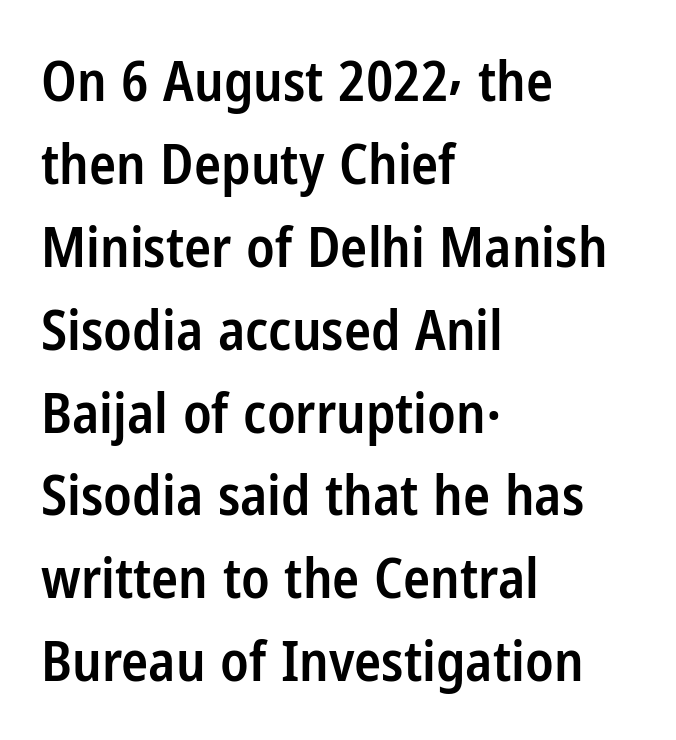
The letters are semibold — heavier than regular but short of a full bold. You could not count columns in this text — the font is proportionally spaced. Reading down the column, the eye jumps a familiar distance to each next line. The rendering keeps characters at their native spacing.
